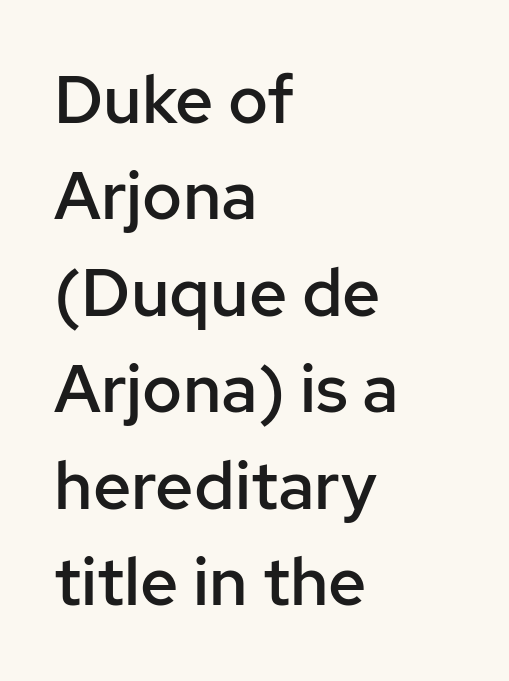
The image shows 67 px semibold sans-serif type, upright; set left-aligned, normal line spacing (1.44x), normal letter spacing, not underlined; low stroke contrast and a medium x-height.
